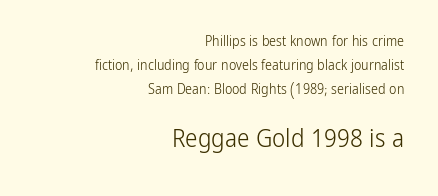
{"italic": "no", "bold": "no", "underline": "no", "align": "right", "line_spacing_ratio": 1.72, "letter_spacing": "normal", "letter_spacing_em": 0.0, "larger_block": "second", "size_ratio": 1.79, "glyph_px": 25}
